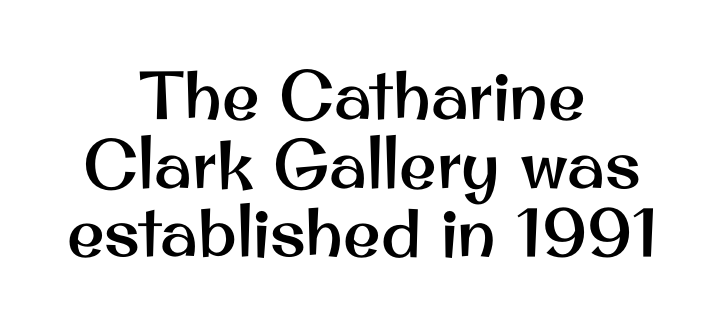
If you drew a line through each stem, it would be perfectly vertical. Nope, no serifs anywhere on these letters. Quick note: interline space is minimal. Character widths vary here, with narrow letters taking less room than wide ones. The space beneath each line is pristine and unruled. Words appear dense and cohesive because spacing is normal.
